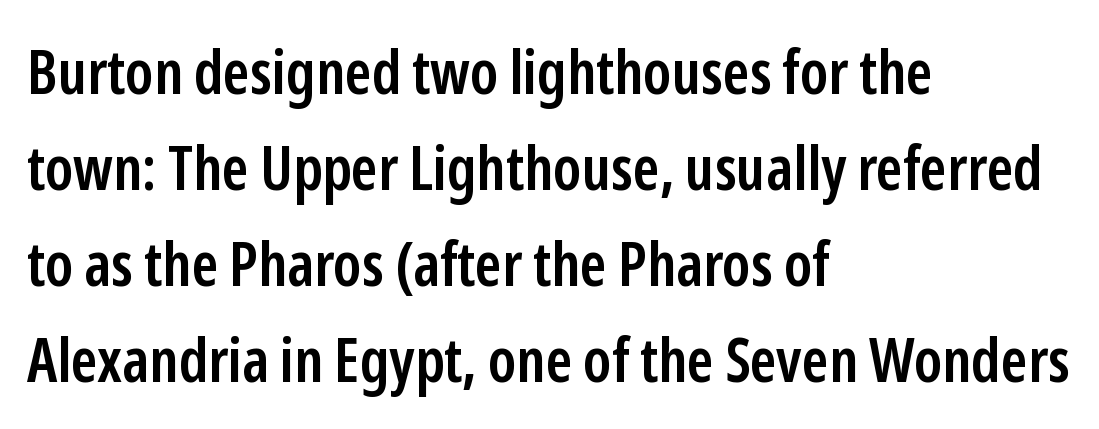
A somewhat darkened texture: the type is semibold rather than bold. Horizontal bands of white between lines are of average thickness. Serif or sans? Sans — the stroke terminals are bare. The lines in this sample share a left origin and differ only in where they stop.
